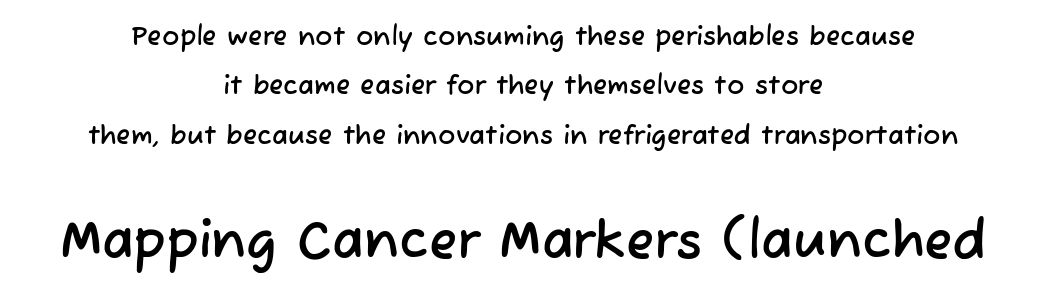
Q: Is the typeface a serif or a sans-serif typeface? A: Sans-serif.
Q: Is the text underlined? A: No.
Q: How is the paragraph aligned? A: Centered.
Q: Is the spacing between letters normal or unusually wide? A: Normal.
Q: Is the spacing between lines tight, normal or loose? A: Loose.
Q: Which block of text is set in a larger size, the first (top) or the second (bottom)? A: The second (bottom) one.
Q: Width (condensed, normal, or wide)? A: Normal.
Q: Stroke contrast? A: Low.
Q: x-height? A: Medium.
Q: Monospaced? A: No.
